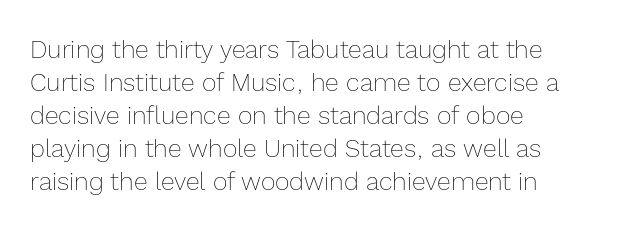
The image shows 25 px text type, upright; set left-aligned, normal line spacing (1.32x), normal letter spacing, not underlined.
